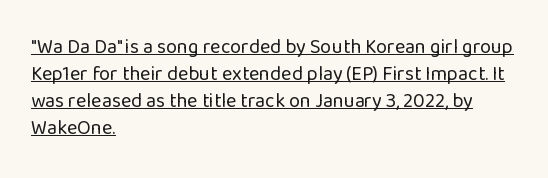
Q: Is the text bold? A: No.
Q: Is the text italic (slanted)? A: No, it is upright.
Q: Is the text underlined? A: Yes.
Q: How is the paragraph aligned? A: Left-aligned.
Q: Is the spacing between letters normal or unusually wide? A: Normal.
Q: Is the spacing between lines tight, normal or loose? A: Normal.
